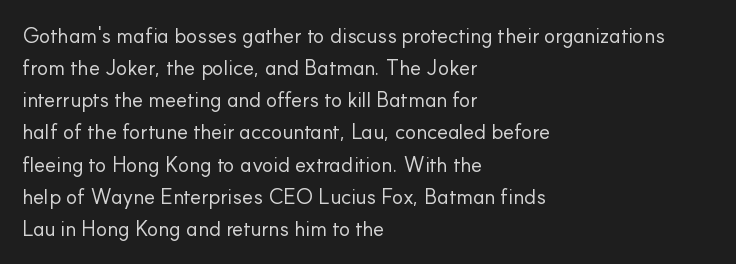
Is the block centered? No — it sits flush against the left margin. Honestly, the row spacing looks completely unremarkable. Check under the words: just untouched page. Ascenders rise straight up at ninety degrees. Nobody touched the tracking dial on this one.
